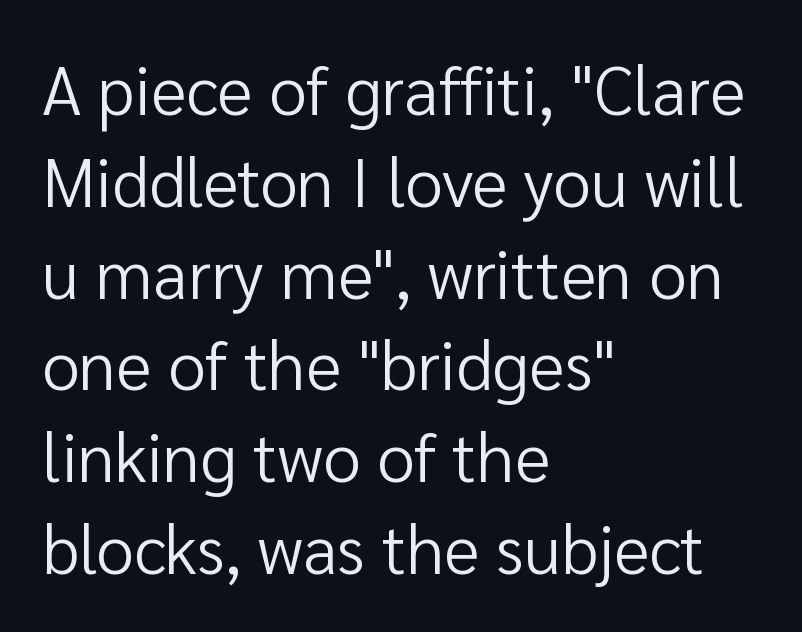
{"serif": "no", "italic": "no", "bold": "no", "weight": "regular", "width": "normal", "stroke_contrast": "low", "x_height": "medium", "monospaced": "no", "underline": "no", "align": "left", "line_spacing": "normal", "line_spacing_ratio": 1.35, "letter_spacing": "normal", "letter_spacing_em": 0.0, "glyph_px": 68}
